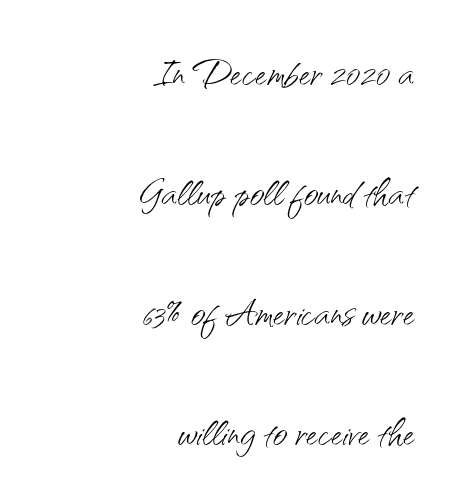
The image shows 50 px light sans-serif type; set right-aligned, loose line spacing (2.4x), normal letter spacing, not underlined; medium stroke contrast and a small x-height.
